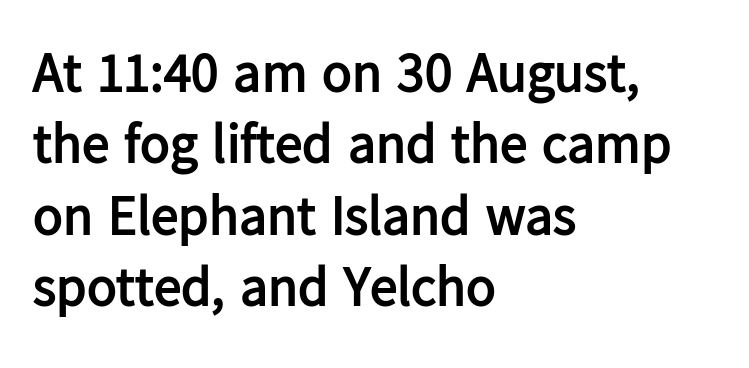
Q: Is the text bold? A: Yes.
Q: Is the text italic (slanted)? A: No, it is upright.
Q: Is the typeface a serif or a sans-serif typeface? A: Sans-serif.
Q: Is the text underlined? A: No.
Q: How is the paragraph aligned? A: Left-aligned.
Q: Is the spacing between letters normal or unusually wide? A: Normal.
Q: Is the spacing between lines tight, normal or loose? A: Normal.
Q: Width (condensed, normal, or wide)? A: Normal.
Q: Stroke contrast? A: Low.
Q: x-height? A: Medium.
Q: Monospaced? A: No.
